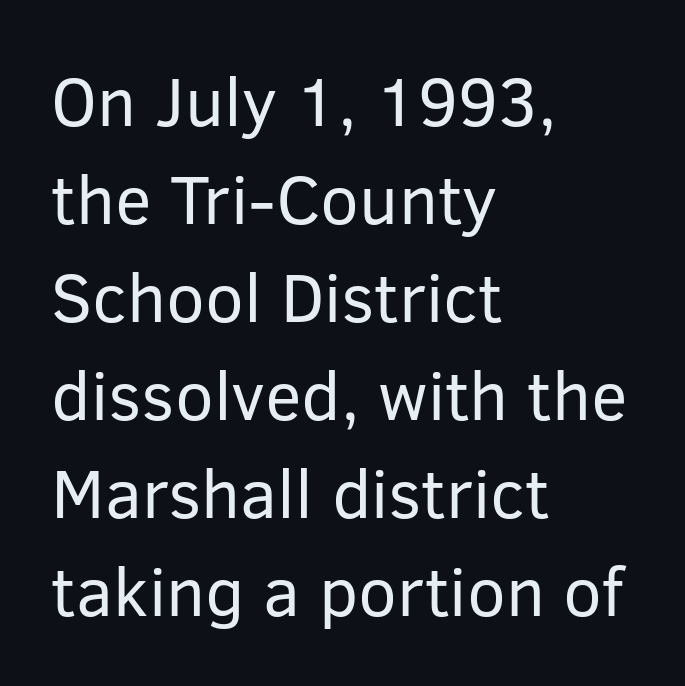
{"serif": "no", "italic": "no", "bold": "no", "weight": "regular", "width": "normal", "stroke_contrast": "low", "x_height": "medium", "monospaced": "no", "underline": "no", "align": "left", "line_spacing": "normal", "line_spacing_ratio": 1.42, "letter_spacing": "normal", "letter_spacing_em": 0.0, "glyph_px": 69}
